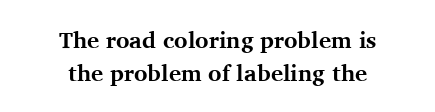
{"italic": "no", "bold": "yes", "underline": "no", "align": "center", "line_spacing": "normal", "line_spacing_ratio": 1.43, "letter_spacing": "normal", "letter_spacing_em": 0.0, "glyph_px": 23}
